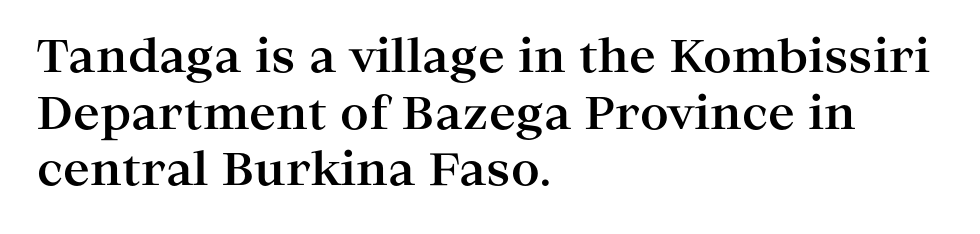
Compared with an ordinary text face, these strokes are far heavier — a full bold. Students, observe: this is what conventionally led text looks like. Caption: standard tracking, unaltered. Glance below the letters and you will spot only blank space. These lines are set flush left with a ragged right edge. Observe the serifs anchoring each vertical stroke in this sample.
